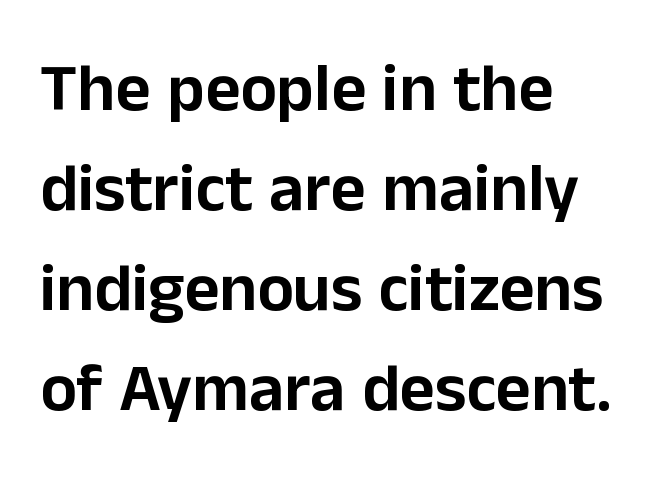
The image shows 68 px sans-serif type, upright; set left-aligned, normal line spacing (1.47x), normal letter spacing, not underlined; low stroke contrast and a medium x-height.
